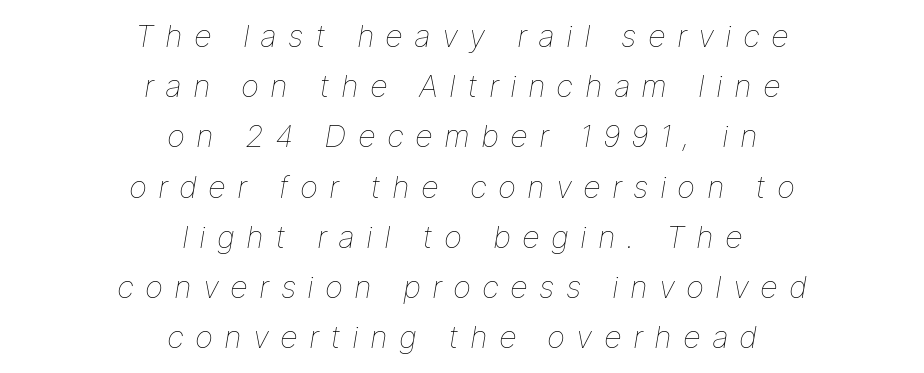
The image shows 31 px thin type, italic (leaning right); set centered, normal line spacing (1.62x), unusually wide letter spacing (+0.36 em), not underlined; low stroke contrast and a medium x-height.
